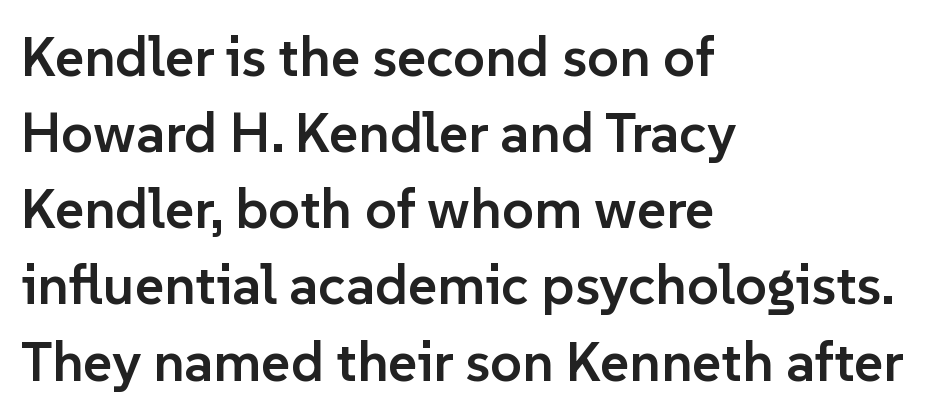
The image shows 56 px semibold sans-serif type, upright; set left-aligned, normal line spacing (1.36x), normal letter spacing, not underlined; low stroke contrast and a medium x-height.
